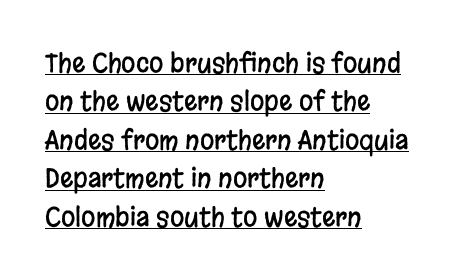
Here the glyphs are tracked normally, forming tight word shapes. Line beginnings align vertically; line endings do not. Do the letters lean? They stand straight. These lines sit exactly where default settings would place them. You can see a thin bar hugging the bottom of the glyphs.
